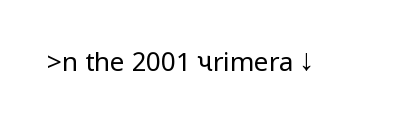
A roman cut, with each character standing at attention. Decoration check: the copy has no underline. The gaps between neighbouring characters are ordinary and unremarkable. Bold? No — there's no thickening of the strokes.
